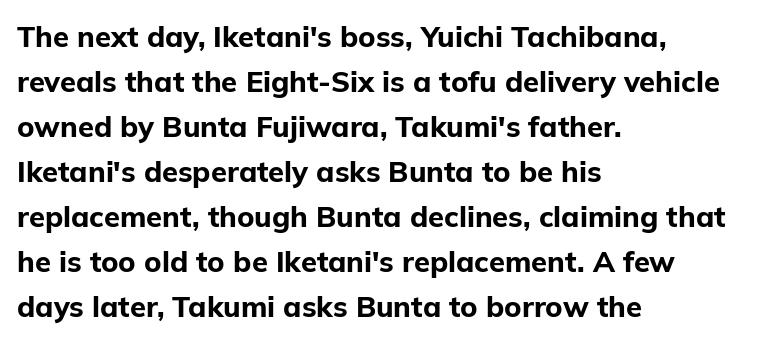
The image shows 29 px bold sans-serif type, upright; set left-aligned, normal line spacing (1.55x), normal letter spacing, not underlined; low stroke contrast and a medium x-height.
